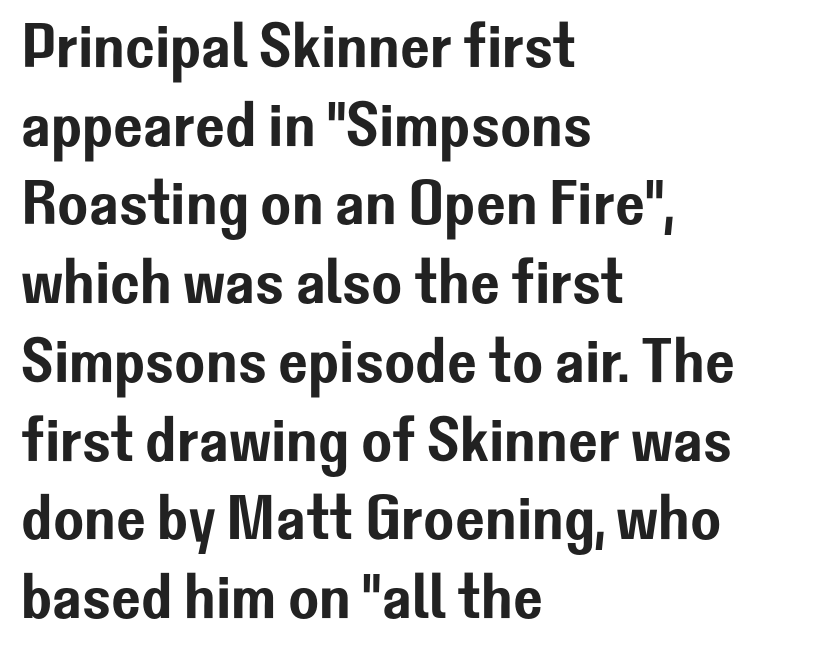
{"serif": "no", "italic": "no", "width": "normal", "stroke_contrast": "low", "x_height": "medium", "monospaced": "no", "underline": "no", "align": "left", "line_spacing": "normal", "line_spacing_ratio": 1.25, "letter_spacing": "normal", "letter_spacing_em": 0.0, "glyph_px": 63}
